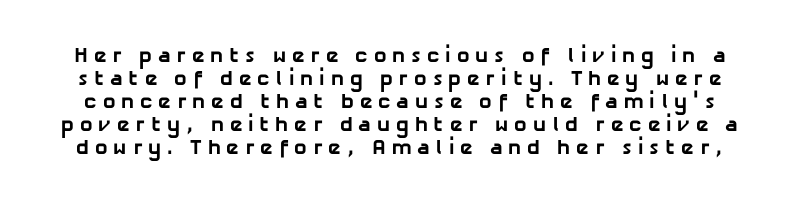
The image shows 21 px bold type; set tight line spacing (1.1x), unusually wide letter spacing (+0.28 em), not underlined.
